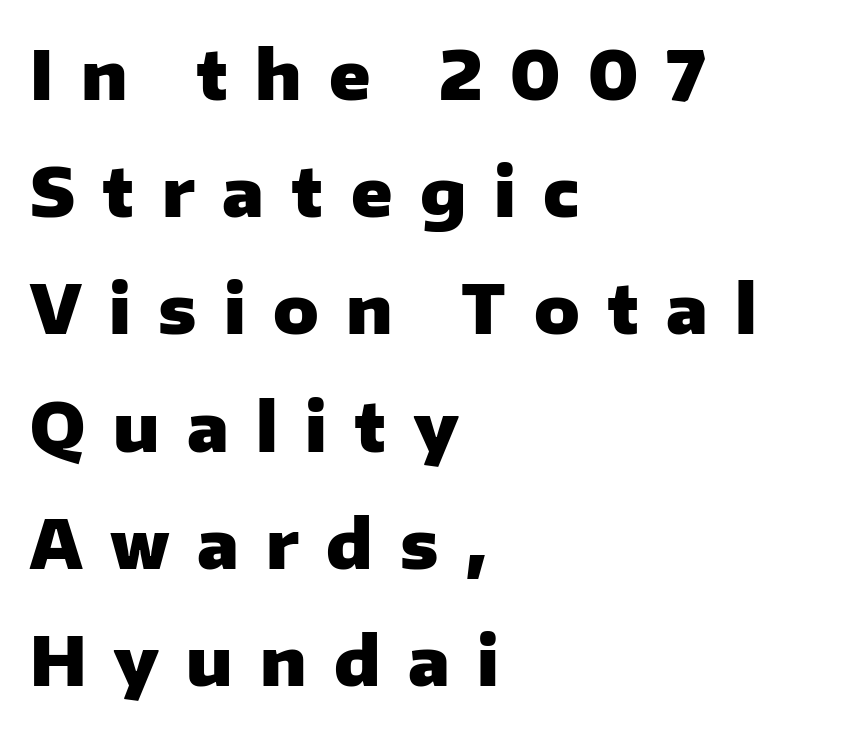
The image shows 67 px heavy sans-serif type, upright; set left-aligned, line spacing 1.75x, unusually wide letter spacing (+0.41 em), not underlined; low stroke contrast and a medium x-height.
